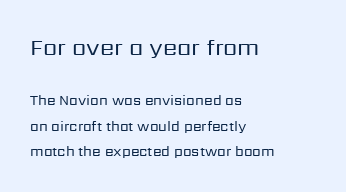
{"italic": "no", "bold": "no", "underline": "no", "align": "left", "line_spacing_ratio": 1.82, "letter_spacing": "normal", "letter_spacing_em": 0.0, "larger_block": "first", "size_ratio": 1.64, "glyph_px": 23}
